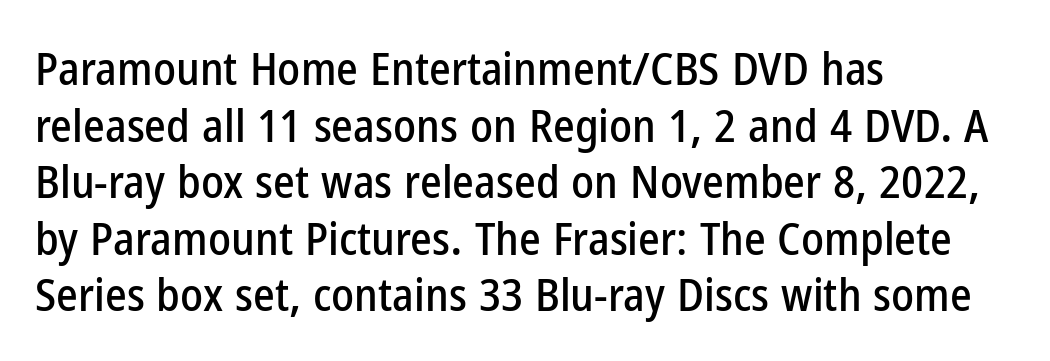
The image shows 46 px condensed sans-serif type, upright; set left-aligned, line spacing 1.23x, normal letter spacing, not underlined; low stroke contrast and a medium x-height.
